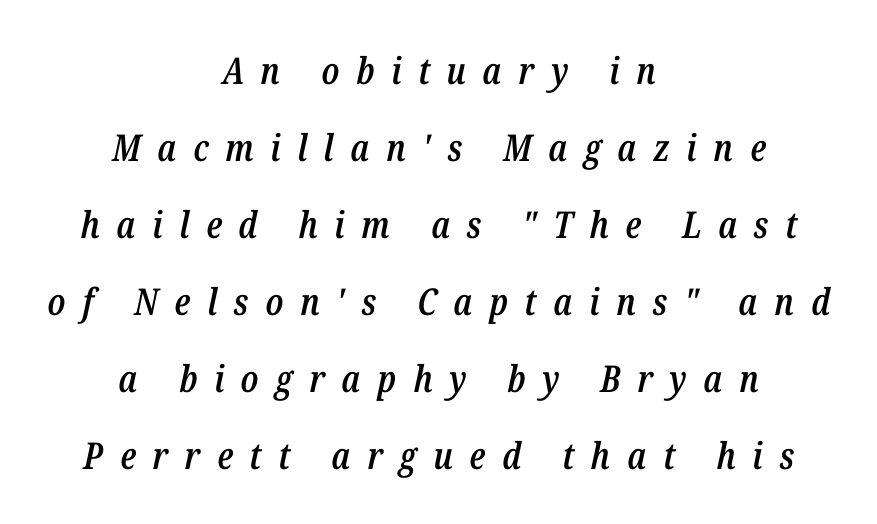
The image shows 37 px semibold, condensed type, italic (leaning right); set centered, loose line spacing (2.08x), unusually wide letter spacing (+0.45 em), not underlined; low stroke contrast and a medium x-height.
